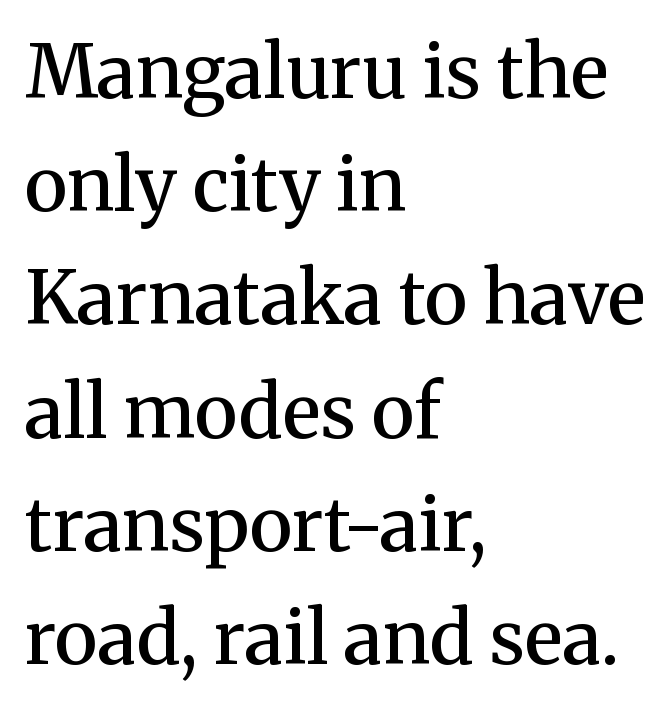
{"serif": "yes", "italic": "no", "bold": "semi", "weight": "semibold", "width": "normal", "stroke_contrast": "medium", "x_height": "medium", "monospaced": "no", "underline": "no", "align": "left", "line_spacing": "normal", "line_spacing_ratio": 1.53, "letter_spacing": "normal", "letter_spacing_em": 0.0, "glyph_px": 74}
